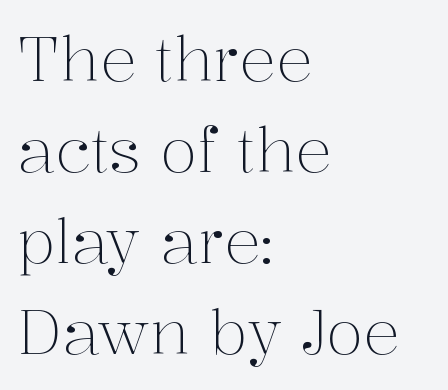
The image shows 61 px light serif type, upright; set left-aligned, normal line spacing (1.49x), normal letter spacing, not underlined; medium stroke contrast and a medium x-height.
